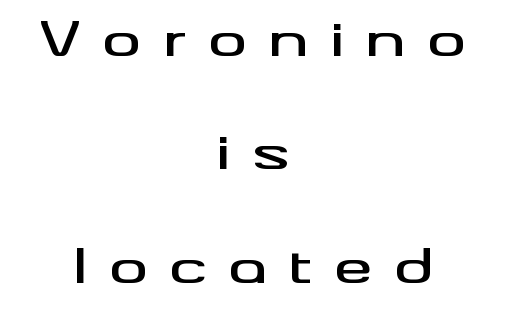
This block would shrink considerably if given ordinary leading; it's expanded now. These lines are centered, leaving both edges ragged. Words appear elongated and porous because spacing is wide. The space directly below the letters is spotless.
